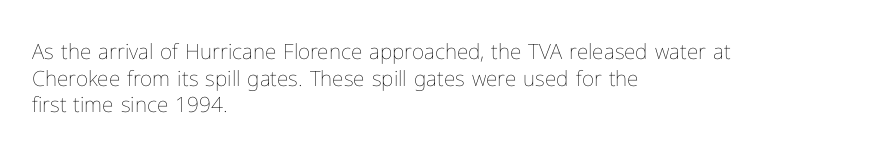
{"italic": "no", "bold": "no", "underline": "no", "align": "left", "line_spacing": "normal", "line_spacing_ratio": 1.27, "letter_spacing": "normal", "letter_spacing_em": 0.0, "glyph_px": 21}
